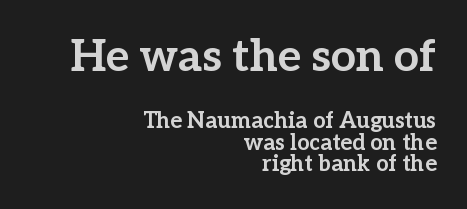
{"serif": "yes", "italic": "no", "bold": "yes", "weight": "bold", "width": "normal", "stroke_contrast": "low", "x_height": "medium", "monospaced": "no", "underline": "no", "align": "right", "line_spacing": "tight", "line_spacing_ratio": 0.96, "letter_spacing": "normal", "letter_spacing_em": 0.0, "larger_block": "first", "size_ratio": 2.0, "glyph_px": 44}
